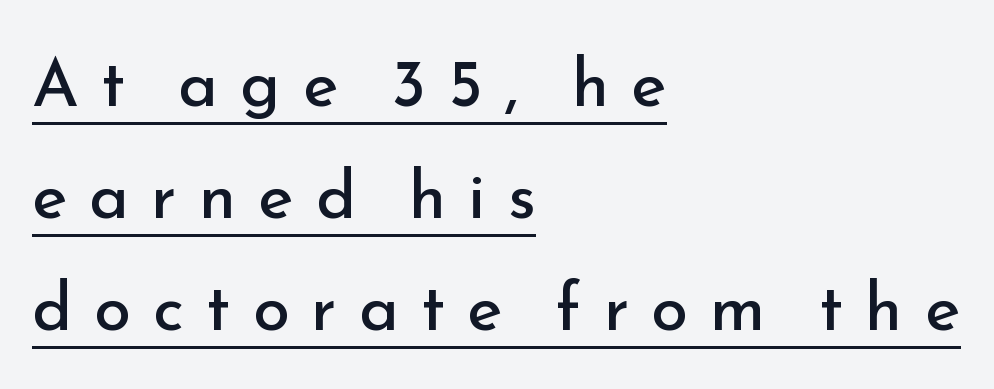
The paragraph shown leans on its left margin. Are there feet on the stems? There aren't — it's a sans. The face used here is rendered with a markedly widened letterfit. The letterforms sit at book weight or below. Check the space under the baseline: a stroke is drawn there.
